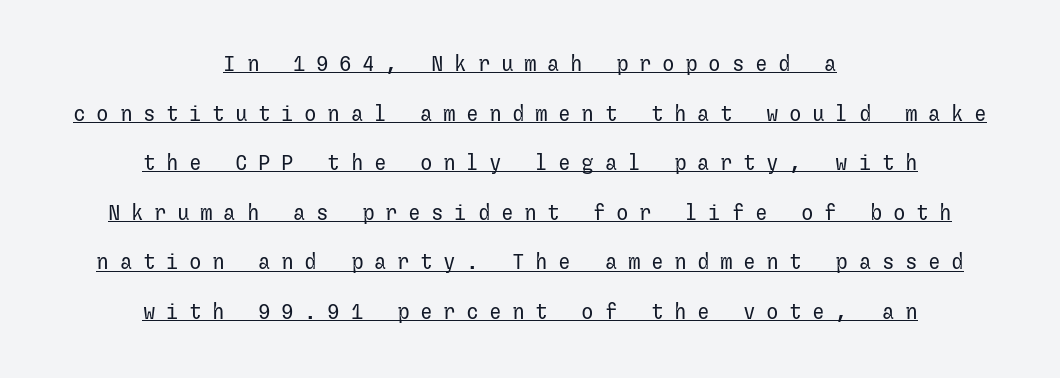
Q: Is the text bold? A: No.
Q: Is the text italic (slanted)? A: No, it is upright.
Q: Is the text underlined? A: Yes.
Q: How is the paragraph aligned? A: Centered.
Q: Is the spacing between letters normal or unusually wide? A: Unusually wide.
Q: Is the spacing between lines tight, normal or loose? A: Loose.
